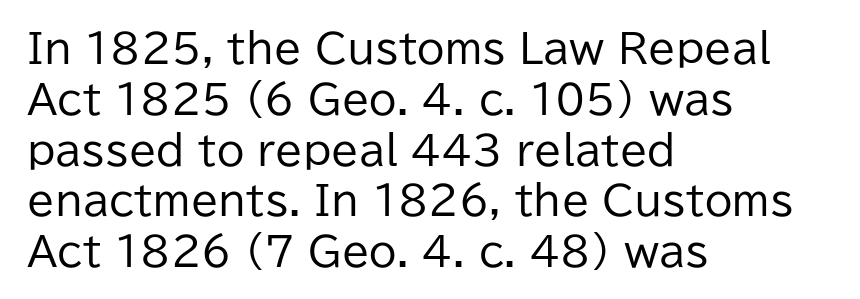
{"serif": "no", "italic": "no", "bold": "no", "weight": "regular", "width": "normal", "stroke_contrast": "low", "x_height": "medium", "monospaced": "no", "underline": "no", "align": "left", "line_spacing": "normal", "line_spacing_ratio": 1.27, "letter_spacing": "normal", "letter_spacing_em": 0.0, "glyph_px": 40}
